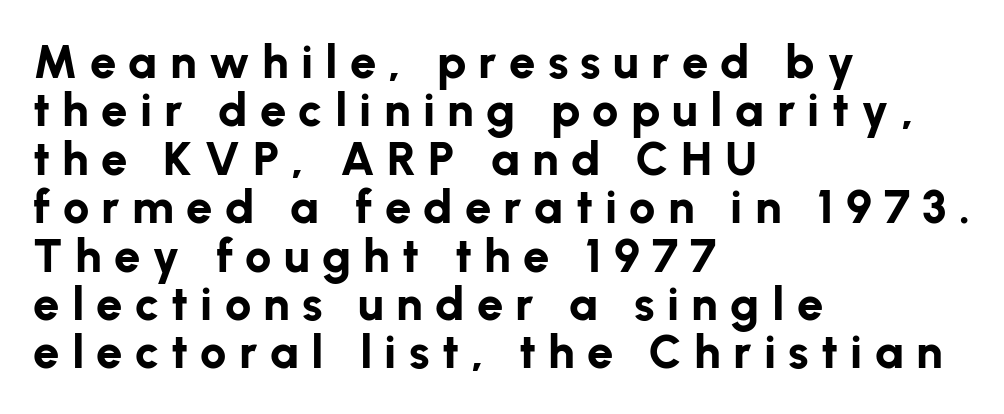
Q: Is the text bold? A: Yes.
Q: Is the text italic (slanted)? A: No, it is upright.
Q: Is the typeface a serif or a sans-serif typeface? A: Sans-serif.
Q: Is the text underlined? A: No.
Q: How is the paragraph aligned? A: Left-aligned.
Q: Is the spacing between letters normal or unusually wide? A: Unusually wide.
Q: Is the spacing between lines tight, normal or loose? A: Tight.
Q: Width (condensed, normal, or wide)? A: Normal.
Q: Stroke contrast? A: Low.
Q: x-height? A: Medium.
Q: Monospaced? A: No.
